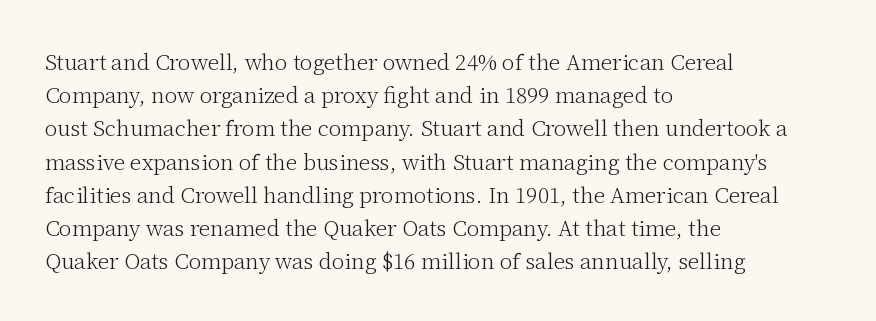
Q: Is the text bold? A: No.
Q: Is the text italic (slanted)? A: No, it is upright.
Q: Is the text underlined? A: No.
Q: How is the paragraph aligned? A: Left-aligned.
Q: Is the spacing between letters normal or unusually wide? A: Normal.
Q: Is the spacing between lines tight, normal or loose? A: Normal.
